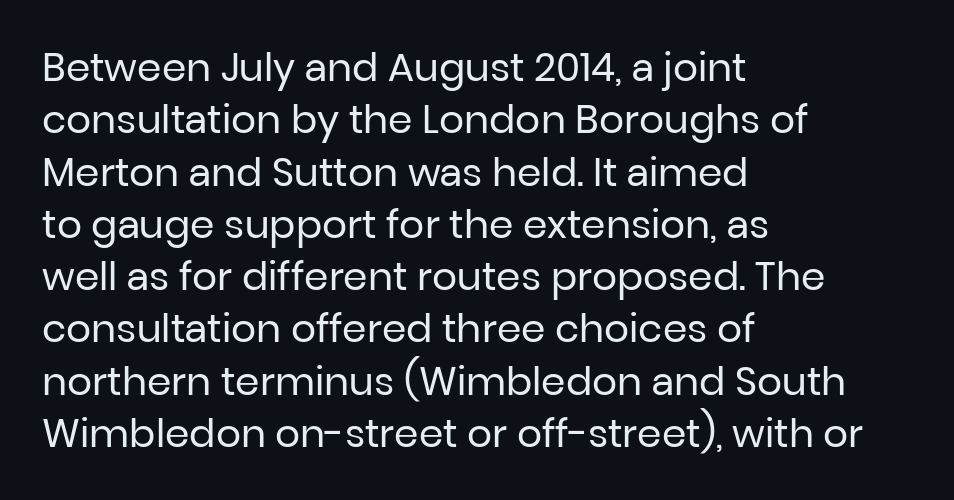
The image shows 39 px regular-weight sans-serif type, upright; set left-aligned, normal line spacing (1.34x), normal letter spacing, not underlined; low stroke contrast and a medium x-height.
